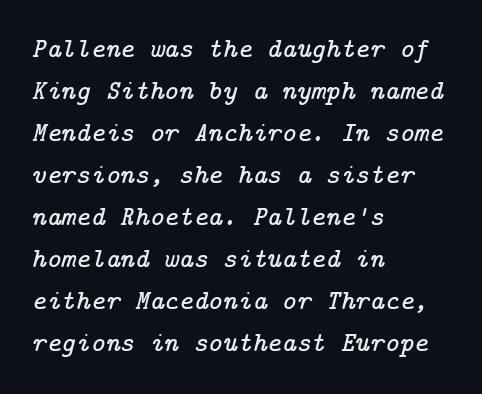
The words here are not underlined. Yep, those are serifs on the letters. Summary of vertical rhythm: regular, with standard interline spacing. This sample uses plain, unmodified letter spacing. Would a proofreader flag this as italicized? Yes.
